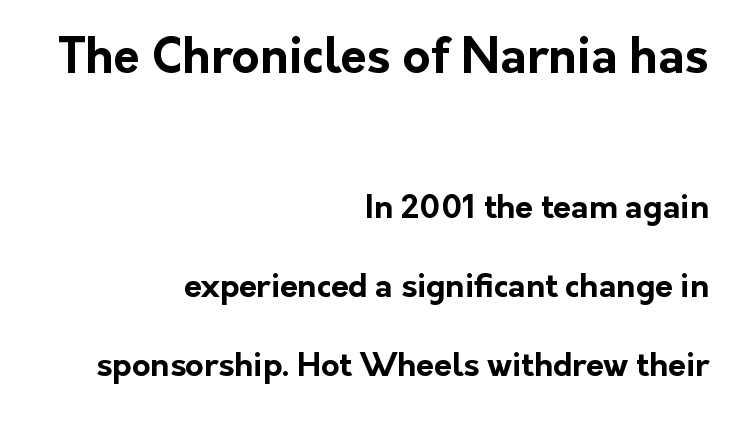
The image shows 48 px bold sans-serif type, upright; set right-aligned, loose line spacing (2.47x), normal letter spacing, not underlined; the first (top) block is 1.5x larger; low stroke contrast and a medium x-height.
